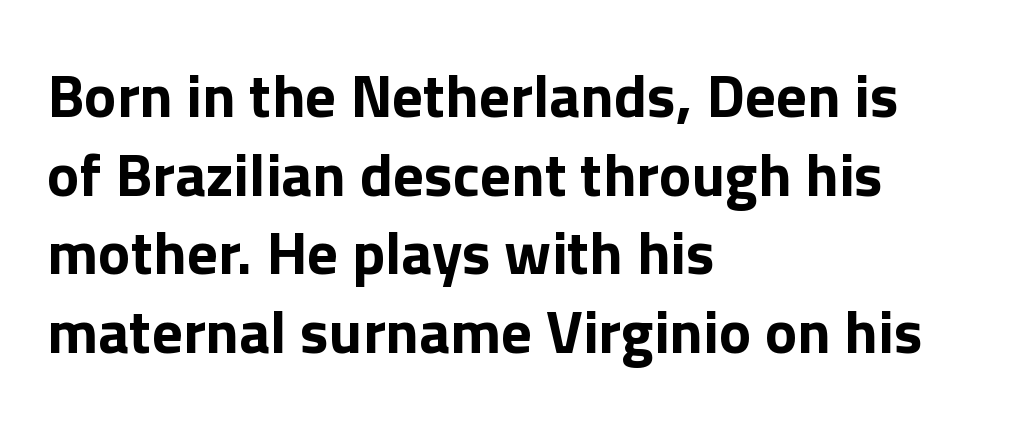
The image shows 61 px bold sans-serif type, upright; set left-aligned, normal line spacing (1.29x), normal letter spacing, not underlined; a medium x-height.
